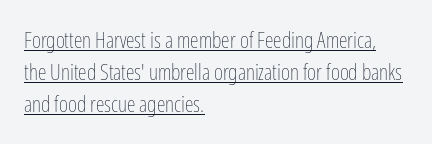
The lines sit at an ordinary, default distance from one another. The weight would be labelled regular, book, light, or lighter still. The typography opts for an upright posture over an oblique one. Tracking here is standard; glyphs follow each other at the usual distance. Casual observation: everything's shoved over to the left. Honestly, the underline is the first thing you notice here.
